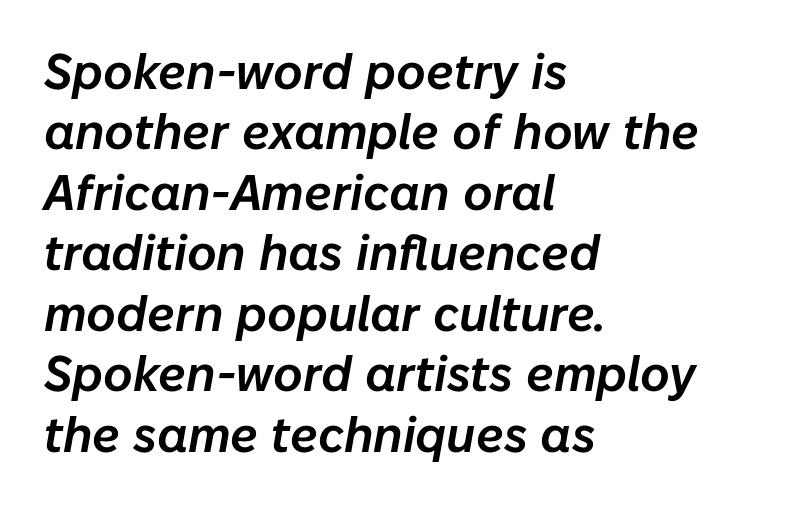
Q: Is the text italic (slanted)? A: Yes, it leans right by about 10 degrees.
Q: Is the text underlined? A: No.
Q: How is the paragraph aligned? A: Left-aligned.
Q: Is the spacing between letters normal or unusually wide? A: Normal.
Q: Width (condensed, normal, or wide)? A: Normal.
Q: Stroke contrast? A: Low.
Q: x-height? A: Medium.
Q: Monospaced? A: No.
